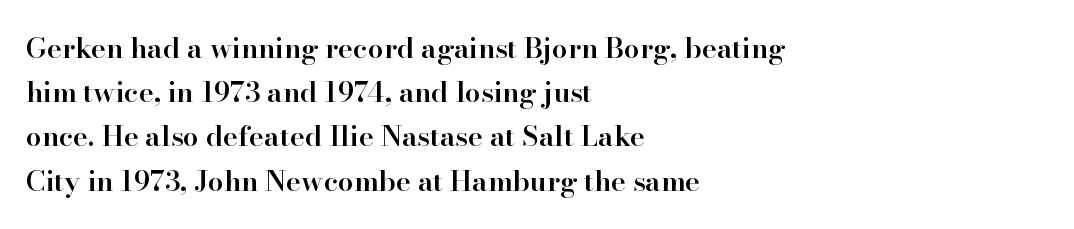
The rendering anchors every line to the left-hand side. Is this a fixed-width face? No — the glyphs have proportional, varying widths. Serifs: yes, visible at the terminals of the letterforms. This sample uses an upright cut, with every glyph sitting square on the baseline.
